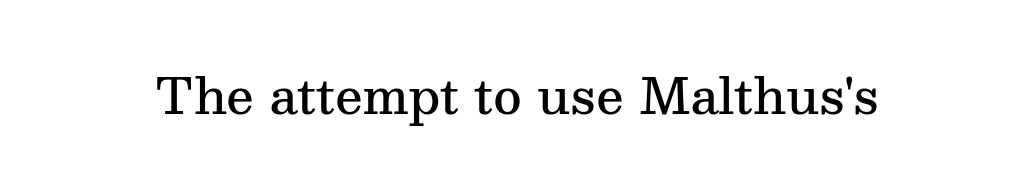
Ordinary non-slanted type is in use. Spacing verdict: proportional, widths tailored to each character. Unlike a clean sans, this face finishes its strokes with serifs. Characters follow at the spacing the type designer built in.
